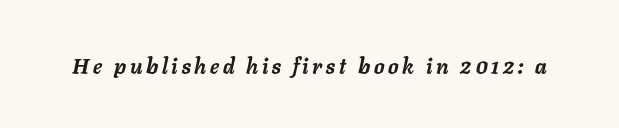
Set as a true bold cut, around the 700 mark. Underline: absent. Rendered with sloped, italic letterforms.
